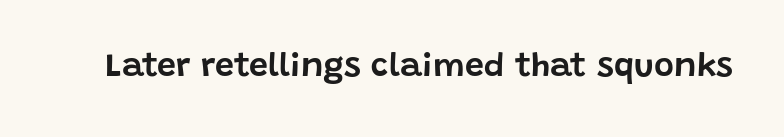
The image shows 34 px sans-serif type, upright; set normal letter spacing, not underlined; low stroke contrast and a large x-height.
